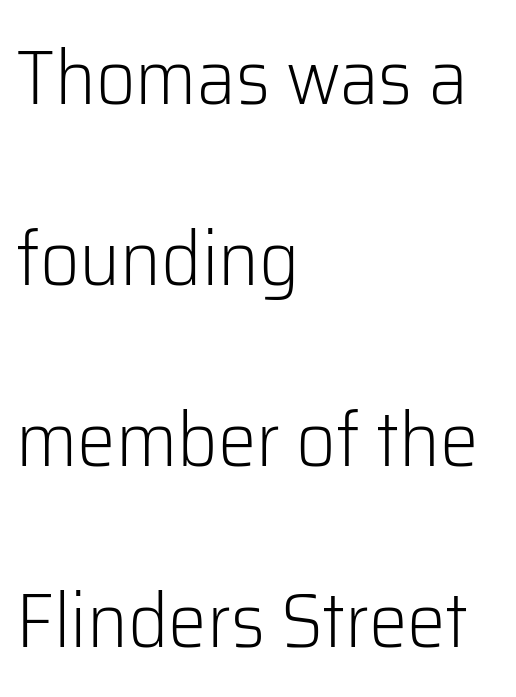
{"serif": "no", "italic": "no", "bold": "no", "weight": "light", "width": "normal", "stroke_contrast": "low", "x_height": "medium", "monospaced": "no", "underline": "no", "align": "left", "line_spacing": "loose", "line_spacing_ratio": 2.35, "letter_spacing": "normal", "letter_spacing_em": 0.0, "glyph_px": 77}
